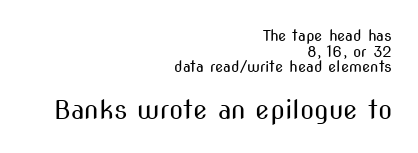
Q: Is the text bold? A: No.
Q: Is the text italic (slanted)? A: No, it is upright.
Q: Is the text underlined? A: No.
Q: How is the paragraph aligned? A: Right-aligned.
Q: Is the spacing between letters normal or unusually wide? A: Normal.
Q: Is the spacing between lines tight, normal or loose? A: Tight.
Q: Which block of text is set in a larger size, the first (top) or the second (bottom)? A: The second (bottom) one.
